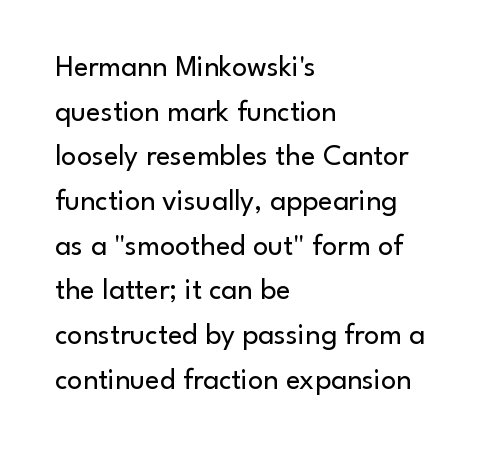
Nothing sits at the stroke ends, so this counts as sans-serif. Caption: multi-line text, flush left, ragged right. Each letter keeps its own natural width here, so spacing adapts to shape. The string is rendered with underlining switched off. Rendered with straight, roman letterforms.
